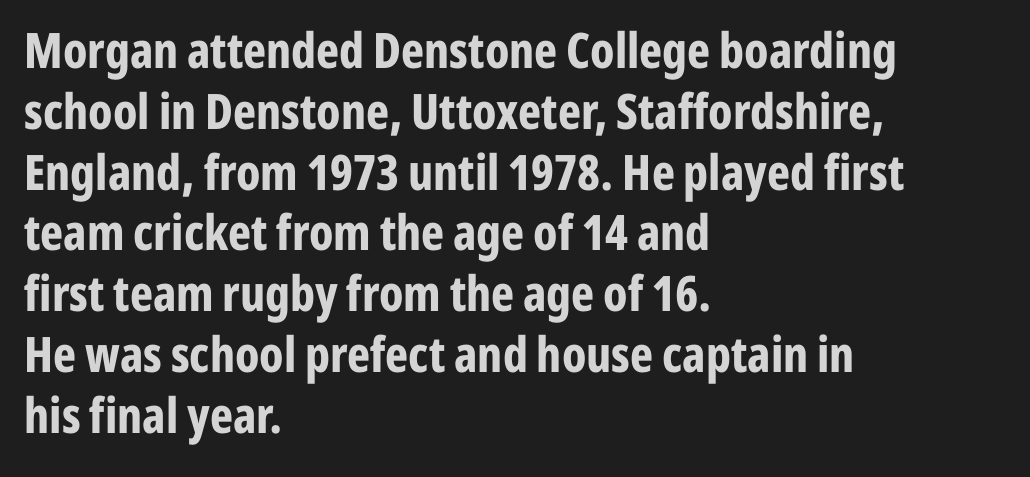
The image shows 49 px bold, condensed sans-serif type, upright; set left-aligned, line spacing 1.24x, normal letter spacing, not underlined; low stroke contrast and a medium x-height.
